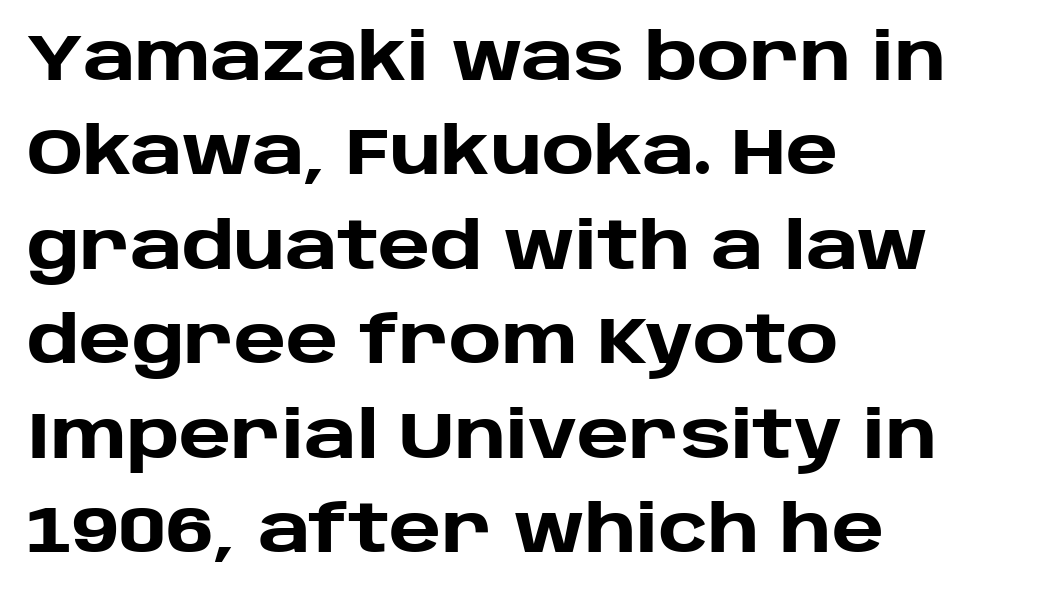
The image shows 66 px heavy sans-serif type, upright; set left-aligned, normal line spacing (1.43x), normal letter spacing, not underlined; low stroke contrast and a large x-height.
